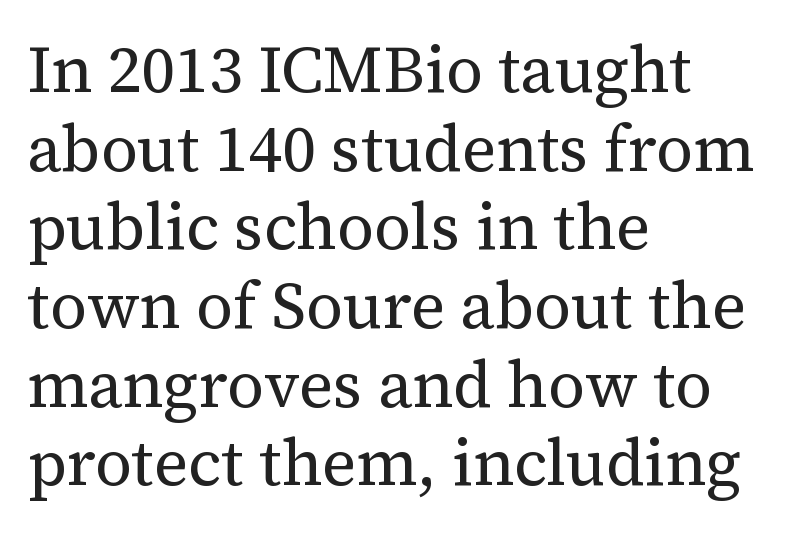
{"serif": "yes", "italic": "no", "bold": "no", "weight": "regular", "width": "normal", "stroke_contrast": "medium", "x_height": "medium", "monospaced": "no", "underline": "no", "align": "left", "line_spacing_ratio": 1.21, "letter_spacing": "normal", "letter_spacing_em": 0.0, "glyph_px": 65}
